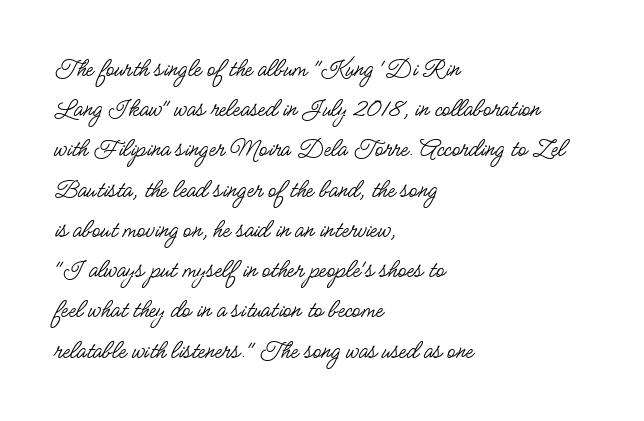
The paragraph shown leans on its left margin. Has an underline been added? It has not. The cut favours lightness, reaching ordinary text weight at its darkest.
